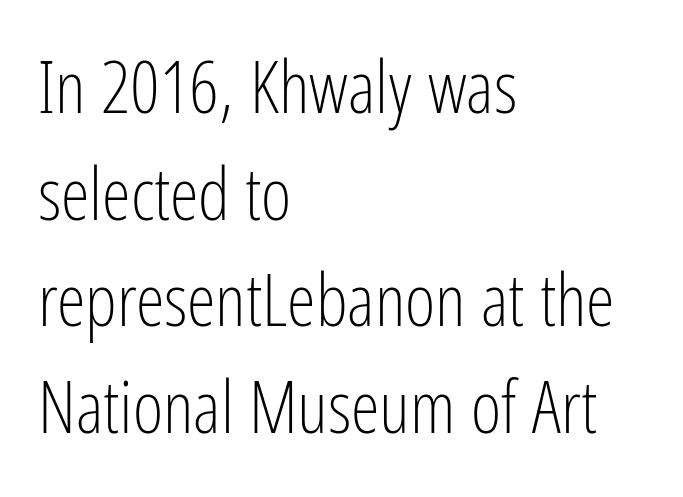
The image shows 73 px light, condensed sans-serif type, upright; set left-aligned, normal line spacing (1.46x), normal letter spacing, not underlined; low stroke contrast and a medium x-height.
